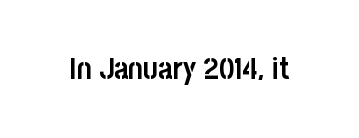
Bare-footed words on every line. Words appear dense and cohesive because spacing is normal. Heft: maximum for text — a bold. Regarding serifs, this sample does without them. Note the varied advance widths — an 'i' is clearly narrower than an 'm'. The lettering holds an erect, upright posture throughout.
